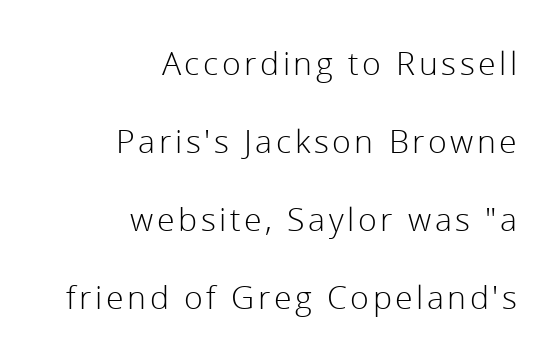
{"serif": "no", "italic": "no", "bold": "no", "weight": "light", "width": "normal", "stroke_contrast": "low", "x_height": "medium", "monospaced": "no", "underline": "no", "align": "right", "line_spacing": "loose", "line_spacing_ratio": 2.44, "glyph_px": 32}
